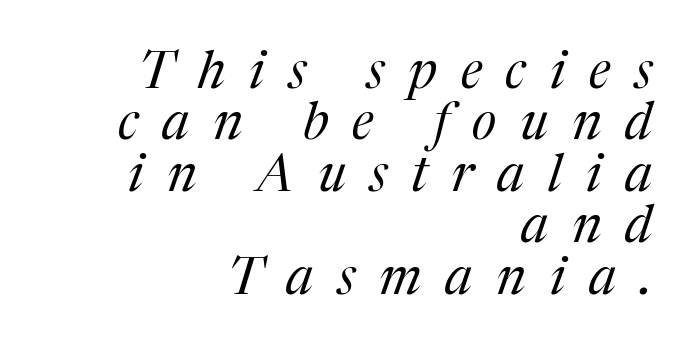
These lines are composed in type with serifs. In terms of letterspacing, this is a distinctly airy, spread setting. Very little white space separates one row of letters from the next. Weight: not bold — regular or lighter.
